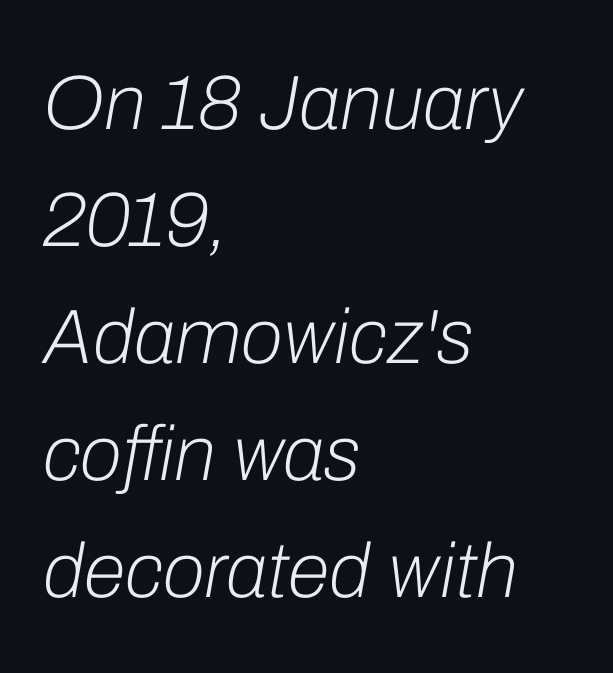
The image shows 77 px light type, italic (leaning right); set left-aligned, normal line spacing (1.52x), normal letter spacing, not underlined; low stroke contrast and a medium x-height.
